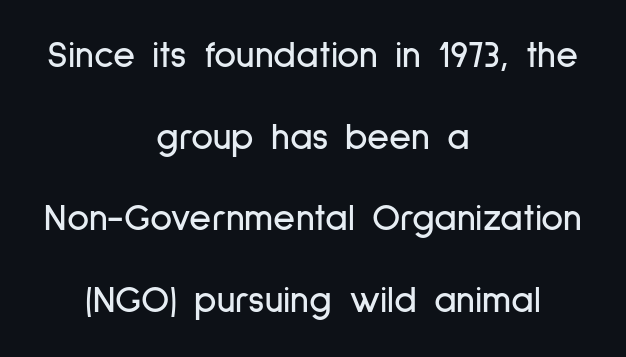
Q: Is the text italic (slanted)? A: No, it is upright.
Q: Is the typeface a serif or a sans-serif typeface? A: Sans-serif.
Q: Is the text underlined? A: No.
Q: How is the paragraph aligned? A: Centered.
Q: Is the spacing between letters normal or unusually wide? A: Normal.
Q: Is the spacing between lines tight, normal or loose? A: Loose.
Q: Width (condensed, normal, or wide)? A: Condensed.
Q: Stroke contrast? A: Low.
Q: x-height? A: Medium.
Q: Monospaced? A: No.
